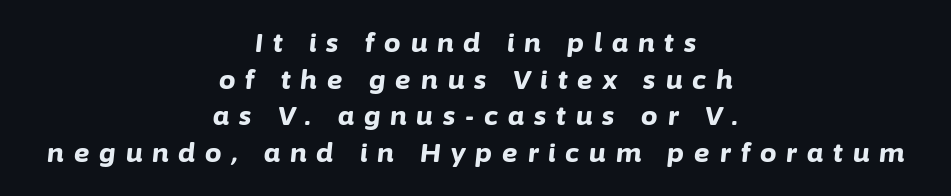
The image shows 26 px bold type, italic (leaning right); set centered, normal line spacing (1.41x), unusually wide letter spacing (+0.39 em), not underlined.
